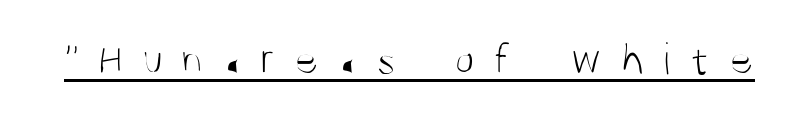
Q: Is the text bold? A: No.
Q: Is the text italic (slanted)? A: No, it is upright.
Q: Is the typeface a serif or a sans-serif typeface? A: Sans-serif.
Q: Is the text underlined? A: Yes.
Q: Is the spacing between letters normal or unusually wide? A: Unusually wide.
Q: Width (condensed, normal, or wide)? A: Condensed.
Q: Stroke contrast? A: Medium.
Q: x-height? A: Large.
Q: Monospaced? A: No.
